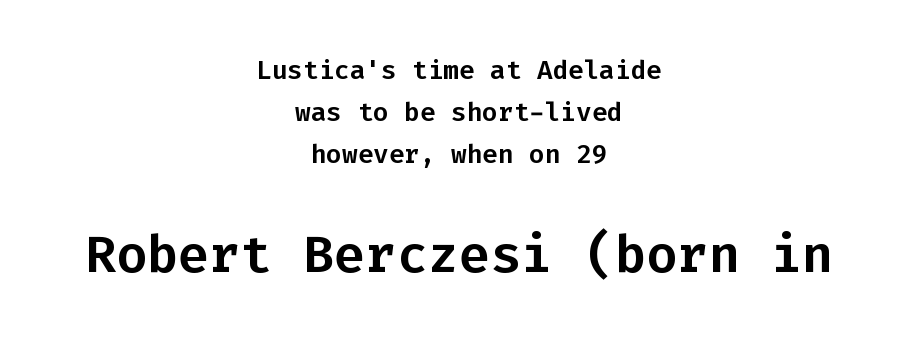
Does the bottom block carry the larger type? Yes, it does. Only glyphs here, with clear space below each row. The face used here is a sans, in the tradition of grotesques and geometrics. Every character here occupies the same horizontal width, giving the sample a typewriter-like rhythm. Layout note: lines centered. The passage shown has conventional tracking throughout.
